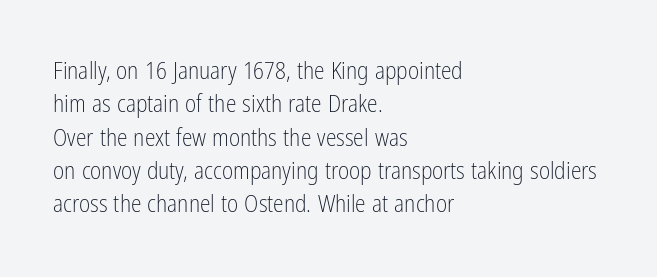
{"italic": "no", "bold": "no", "underline": "no", "align": "left", "line_spacing": "normal", "line_spacing_ratio": 1.39, "letter_spacing": "normal", "letter_spacing_em": 0.0, "glyph_px": 24}
